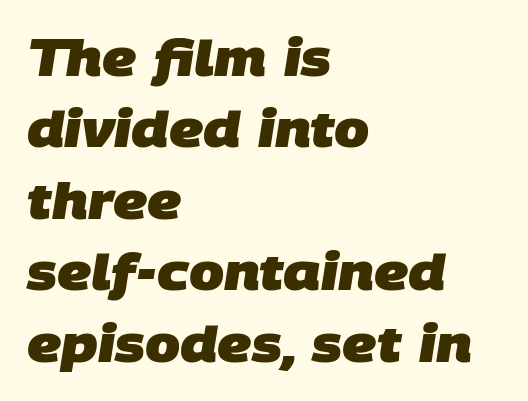
{"serif": "no", "bold": "yes", "weight": "heavy", "width": "normal", "stroke_contrast": "low", "x_height": "large", "monospaced": "no", "underline": "no", "align": "left", "line_spacing": "normal", "line_spacing_ratio": 1.43, "letter_spacing": "normal", "letter_spacing_em": 0.0, "glyph_px": 50}
